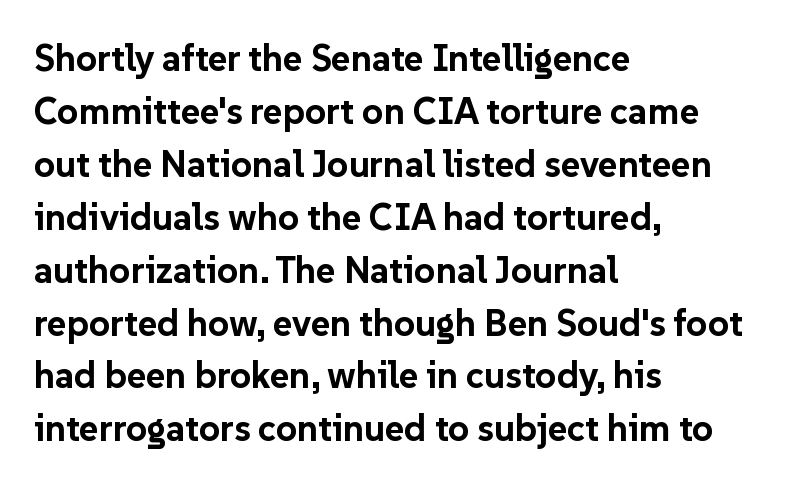
Q: Is the text bold? A: Yes.
Q: Is the text italic (slanted)? A: No, it is upright.
Q: Is the typeface a serif or a sans-serif typeface? A: Sans-serif.
Q: Is the text underlined? A: No.
Q: How is the paragraph aligned? A: Left-aligned.
Q: Is the spacing between letters normal or unusually wide? A: Normal.
Q: Is the spacing between lines tight, normal or loose? A: Normal.
Q: Width (condensed, normal, or wide)? A: Normal.
Q: Stroke contrast? A: Low.
Q: x-height? A: Medium.
Q: Monospaced? A: No.
